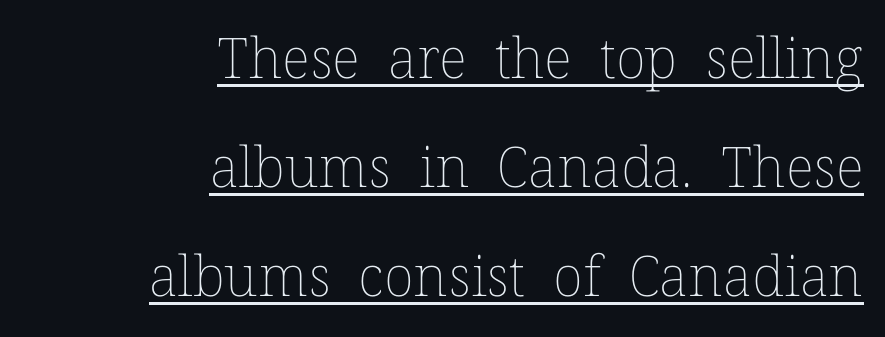
Tracking value appears to be zero — textbook default spacing. A continuous stroke trails under the words, as in a hyperlink. The strokes are not fattened; the text isn't bold. These lines stack with their right ends in a neat column.
